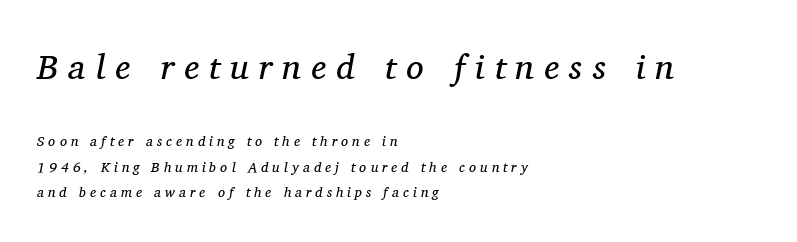
The image shows 35 px regular-weight serif type, italic (leaning right); set left-aligned, line spacing 1.83x, unusually wide letter spacing (+0.29 em), not underlined; the first (top) block is 2.5x larger; medium stroke contrast and a medium x-height.
